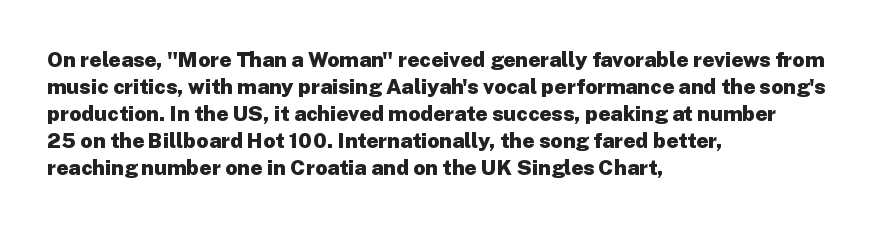
The image shows 21 px bold type, upright; set left-aligned, normal line spacing (1.28x), normal letter spacing, not underlined.
